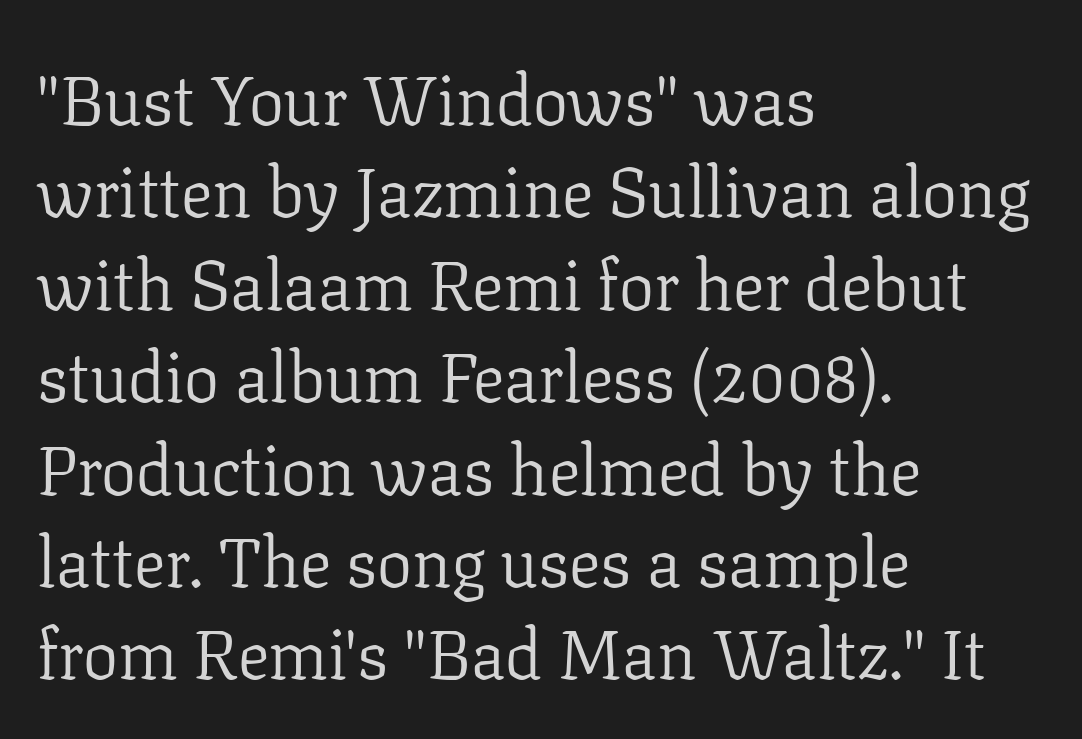
Weight: not bold — regular or lighter. Notice how the stems are strictly vertical — no italics here. The passage shown is not underscored anywhere. Note the varied advance widths — an 'i' is clearly narrower than an 'm'. The line-height multiplier appears to be the usual default.
